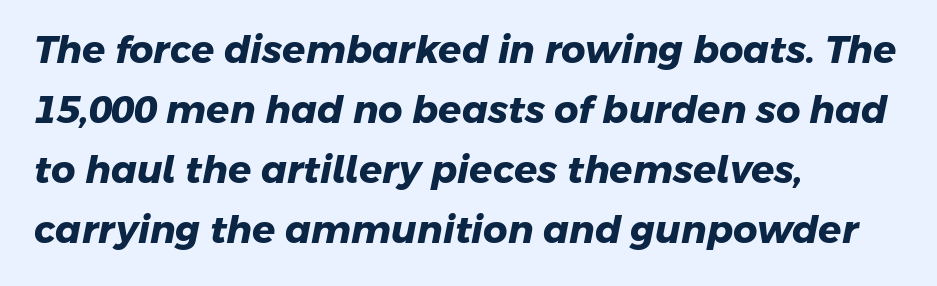
The letters carry no serifs — their stems end cleanly without finishing strokes. Typographic density is high because the face is bold. The face used here is rendered with its standard letterfit. Think of a printed novel: that variable character pitch is what you see here. Teacher's note: observe the even left margin — that is flush-left alignment.
